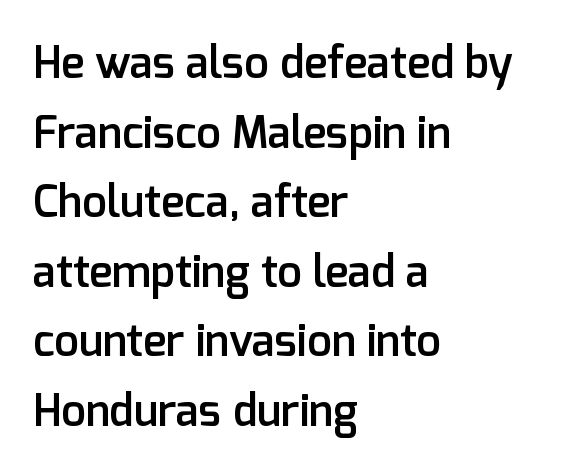
Q: Is the text bold? A: Semi-bold.
Q: Is the text italic (slanted)? A: No, it is upright.
Q: Is the typeface a serif or a sans-serif typeface? A: Sans-serif.
Q: Is the text underlined? A: No.
Q: How is the paragraph aligned? A: Left-aligned.
Q: Is the spacing between letters normal or unusually wide? A: Normal.
Q: Is the spacing between lines tight, normal or loose? A: Normal.
Q: Width (condensed, normal, or wide)? A: Normal.
Q: Stroke contrast? A: Low.
Q: x-height? A: Medium.
Q: Monospaced? A: No.
